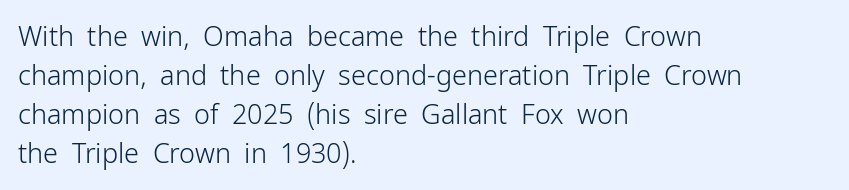
Default kerning and tracking; the words read as compact shapes. No heavy texture on the line: the type isn't bold. A roman cut, with each character standing at attention. Notice how the passage keeps a crisp vertical edge on the left only. Bare-footed words on every line.
